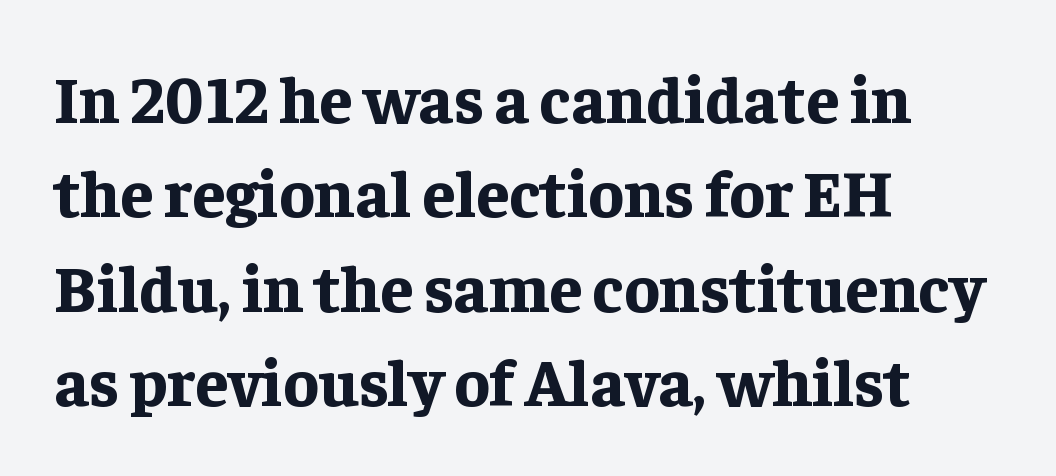
{"serif": "yes", "italic": "no", "bold": "yes", "weight": "bold", "width": "normal", "stroke_contrast": "low", "x_height": "medium", "monospaced": "no", "underline": "no", "align": "left", "line_spacing": "normal", "line_spacing_ratio": 1.43, "letter_spacing": "normal", "letter_spacing_em": 0.0, "glyph_px": 66}
